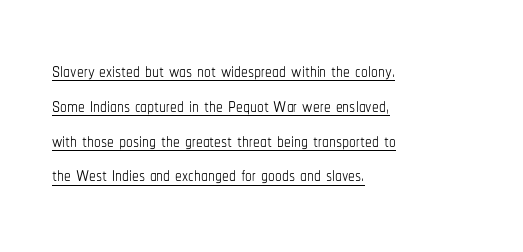
Q: Is the text bold? A: No.
Q: Is the text italic (slanted)? A: No, it is upright.
Q: Is the text underlined? A: Yes.
Q: How is the paragraph aligned? A: Left-aligned.
Q: Is the spacing between letters normal or unusually wide? A: Normal.
Q: Is the spacing between lines tight, normal or loose? A: Normal.
